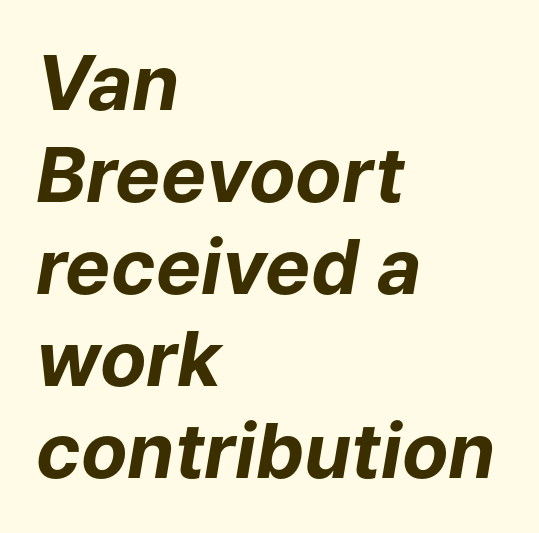
{"italic": "yes", "lean": "right", "slant_degrees": 9, "bold": "yes", "weight": "bold", "width": "normal", "stroke_contrast": "low", "x_height": "medium", "monospaced": "no", "underline": "no", "align": "left", "line_spacing_ratio": 1.21, "letter_spacing": "normal", "letter_spacing_em": 0.0, "glyph_px": 76}
